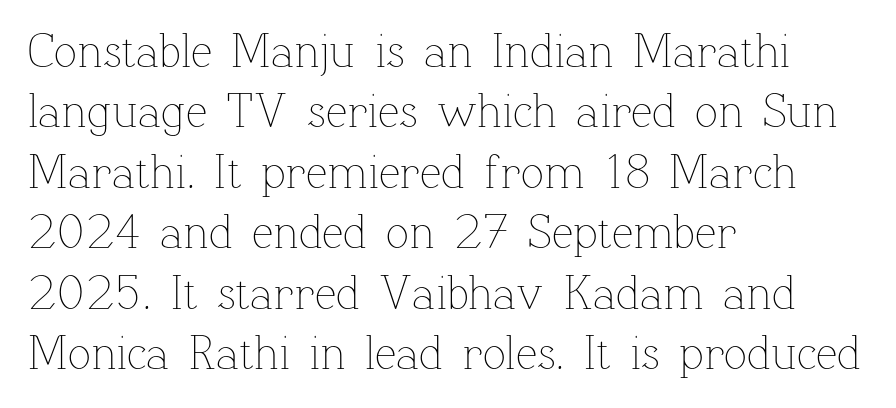
Q: Is the text bold? A: No.
Q: Is the text italic (slanted)? A: No, it is upright.
Q: Is the text underlined? A: No.
Q: How is the paragraph aligned? A: Left-aligned.
Q: Is the spacing between letters normal or unusually wide? A: Normal.
Q: Is the spacing between lines tight, normal or loose? A: Normal.
Q: Width (condensed, normal, or wide)? A: Normal.
Q: Stroke contrast? A: Low.
Q: x-height? A: Medium.
Q: Monospaced? A: No.
